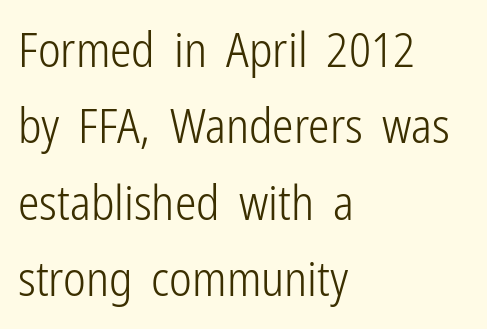
Q: Is the text bold? A: No.
Q: Is the text italic (slanted)? A: No, it is upright.
Q: Is the typeface a serif or a sans-serif typeface? A: Sans-serif.
Q: Is the text underlined? A: No.
Q: How is the paragraph aligned? A: Left-aligned.
Q: Is the spacing between letters normal or unusually wide? A: Normal.
Q: Is the spacing between lines tight, normal or loose? A: Normal.
Q: Width (condensed, normal, or wide)? A: Condensed.
Q: Stroke contrast? A: Low.
Q: x-height? A: Medium.
Q: Monospaced? A: No.
